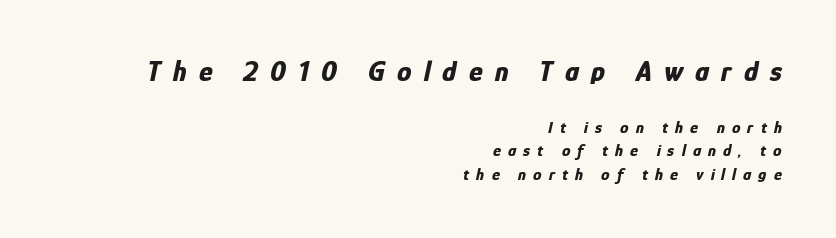
Q: Is the text bold? A: Yes.
Q: Is the text italic (slanted)? A: Yes, it leans right by about 12 degrees.
Q: Is the text underlined? A: No.
Q: How is the paragraph aligned? A: Right-aligned.
Q: Is the spacing between letters normal or unusually wide? A: Unusually wide.
Q: Is the spacing between lines tight, normal or loose? A: Normal.
Q: Which block of text is set in a larger size, the first (top) or the second (bottom)? A: The first (top) one.
Q: Width (condensed, normal, or wide)? A: Condensed.
Q: Stroke contrast? A: Low.
Q: x-height? A: Medium.
Q: Monospaced? A: No.
